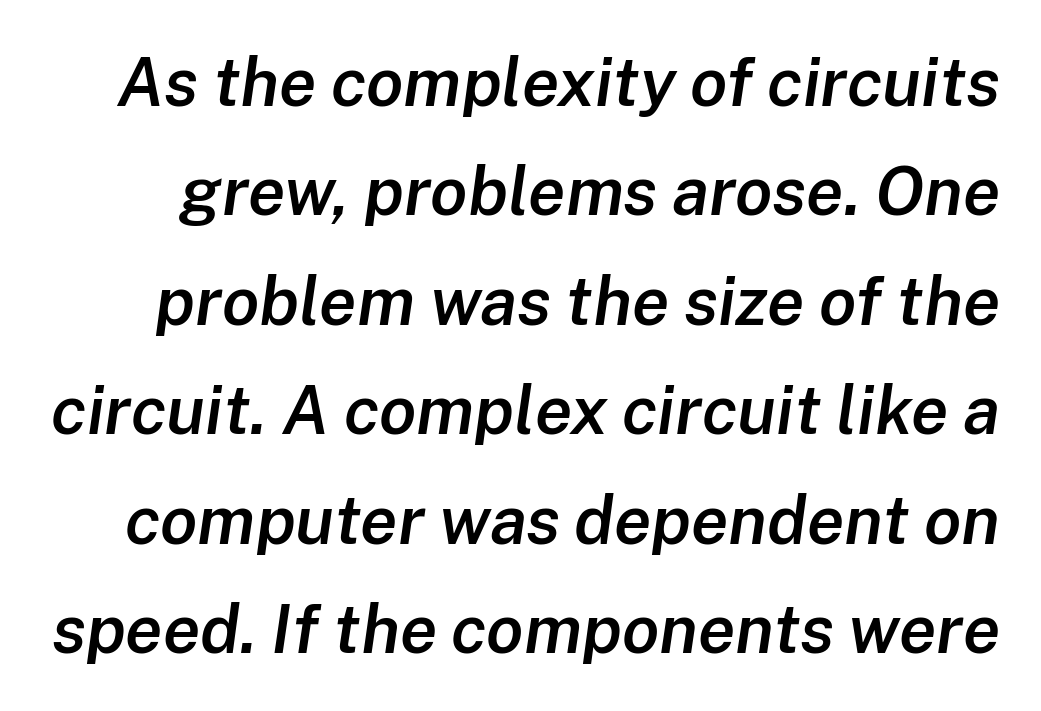
Q: Is the text bold? A: Semi-bold.
Q: Is the text italic (slanted)? A: Yes, it leans right by about 8 degrees.
Q: Is the text underlined? A: No.
Q: Is the spacing between letters normal or unusually wide? A: Normal.
Q: Is the spacing between lines tight, normal or loose? A: Normal.
Q: Width (condensed, normal, or wide)? A: Normal.
Q: Stroke contrast? A: Low.
Q: x-height? A: Medium.
Q: Monospaced? A: No.
